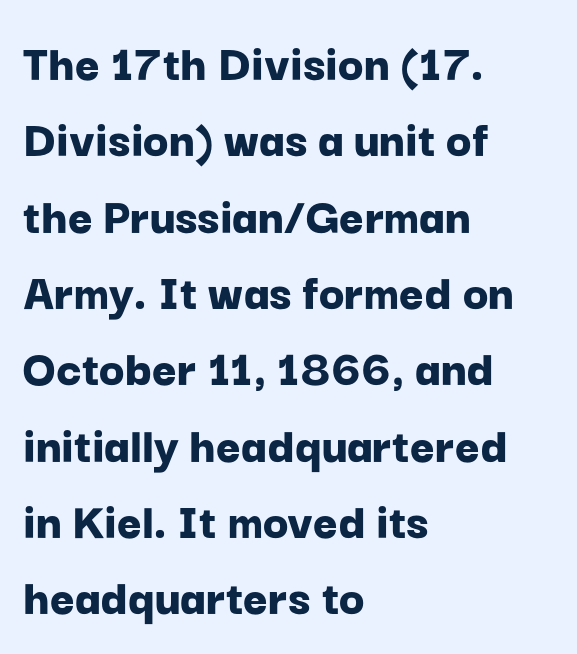
The image shows 53 px bold sans-serif type, upright; set left-aligned, normal line spacing (1.44x), normal letter spacing, not underlined; low stroke contrast and a medium x-height.
